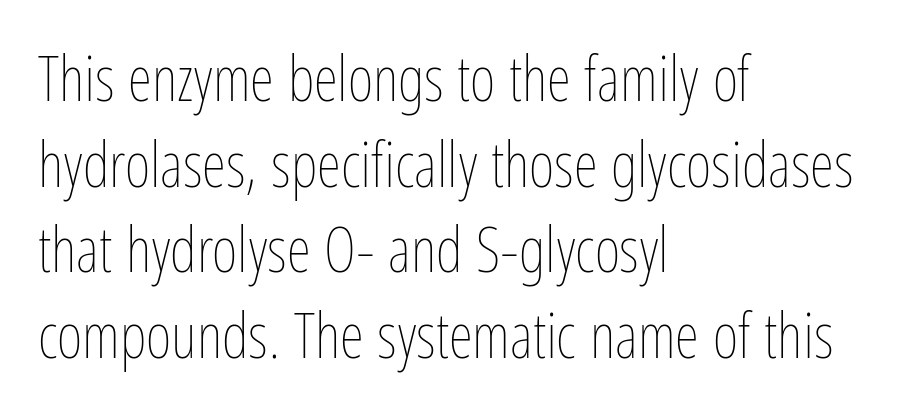
Caption: standard tracking, unaltered. The line-height multiplier appears to be the usual default. Posture: vertical. Character widths vary here, with narrow letters taking less room than wide ones. The lines in this sample share a left origin and differ only in where they stop. The letters look calm and open, with moderate or lighter stems.
